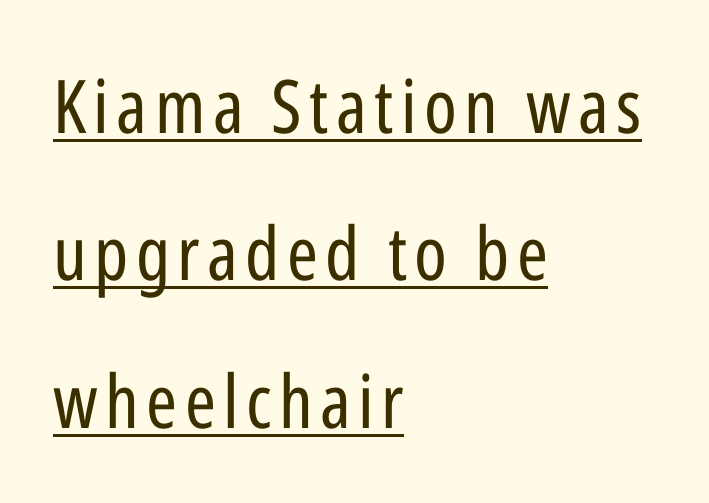
Vertical strokes here are truly vertical. Do the characters align in a grid? No, the font is proportional. The paragraph shown leans on its left margin. The face looks like a standard text weight, possibly lighter. Loosely led — the rows are spread out. I'd call this a sans setting — the letters go barefoot.
